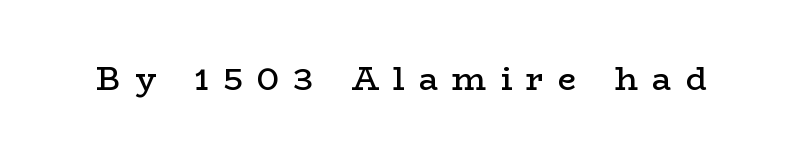
The rendering inserts visible extra space after every character. Is this a fixed-width face? No — the glyphs have proportional, varying widths. A typesetter would mark this as roman, not italic. Strokes here are thickened, but only to semibold level.
